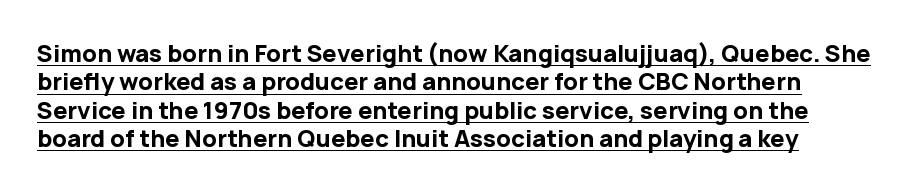
The image shows 23 px bold type, upright; set line spacing 1.23x, normal letter spacing, underlined.
